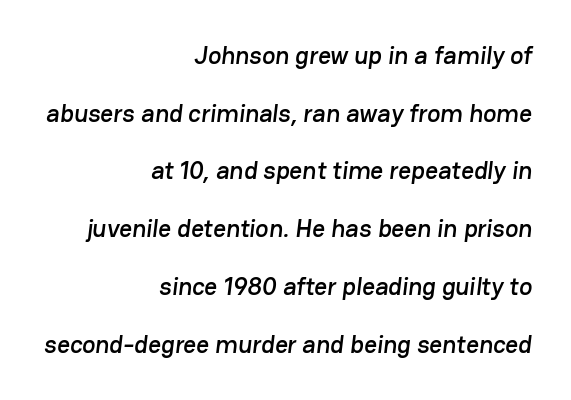
Is there much room between lines? Yes — plenty of vertical air separates them. Clear beneath every line of the passage. Casual observation: everything's shoved over to the right. The passage shown has conventional tracking throughout.
